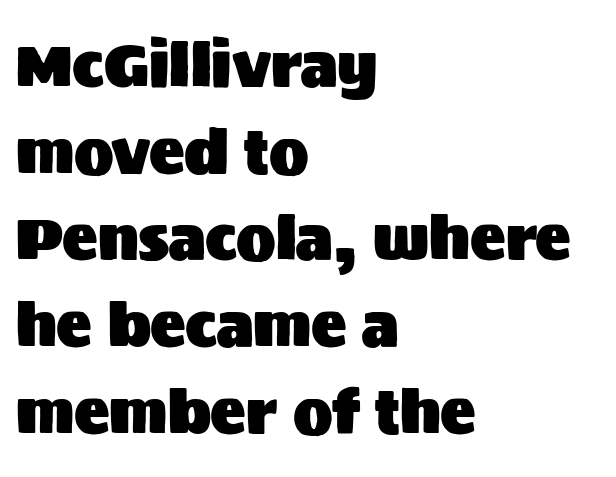
The passage shown is typed in a proportional face where columns would drift. Vertical strokes here are truly vertical. The glyphs in this specimen are sans serif. These lines stack with their left ends in a neat column. The passage shown stacks its lines at a standard gap. Honestly, there is no underline to notice here at all.
